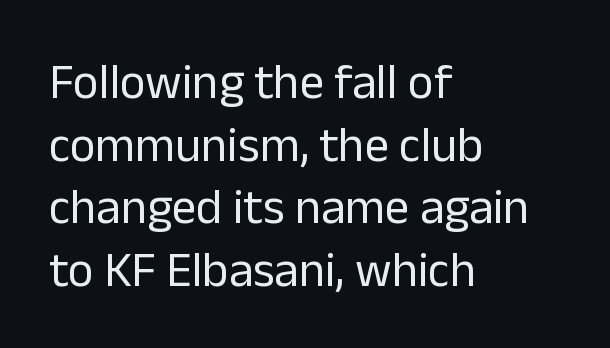
Notice how the stems are strictly vertical — no italics here. These lines are set flush left with a ragged right edge. Glyph-to-glyph distance matches everyday printed text. A sans-serif font was chosen for this passage. Is this a heavy cut? Hardly; it is regular or lighter. Clear beneath every line of the passage.
